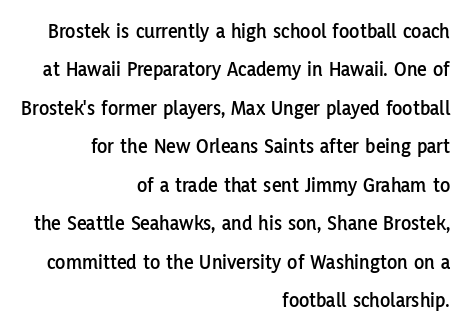
Letter spacing: default. The specimen reads as upright at a glance. Typeset ragged left — the right edge is the straight one. No word sits above an underline.
